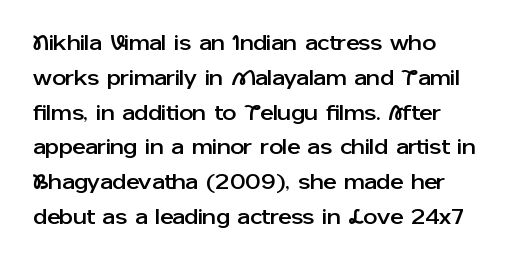
Descender tails drop into unmarked territory. Words appear dense and cohesive because spacing is normal. A typesetter would call this leading conventional body-copy spacing. It's the straight-up-and-down kind of type.
